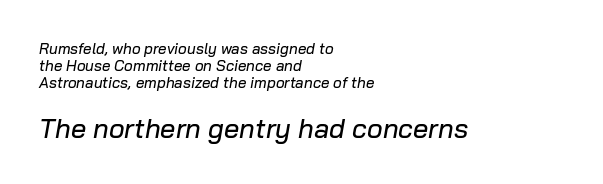
The image shows 27 px text type, italic (leaning right); set left-aligned, tight line spacing (1.12x), normal letter spacing, not underlined; the second (bottom) block is 1.8x larger.
